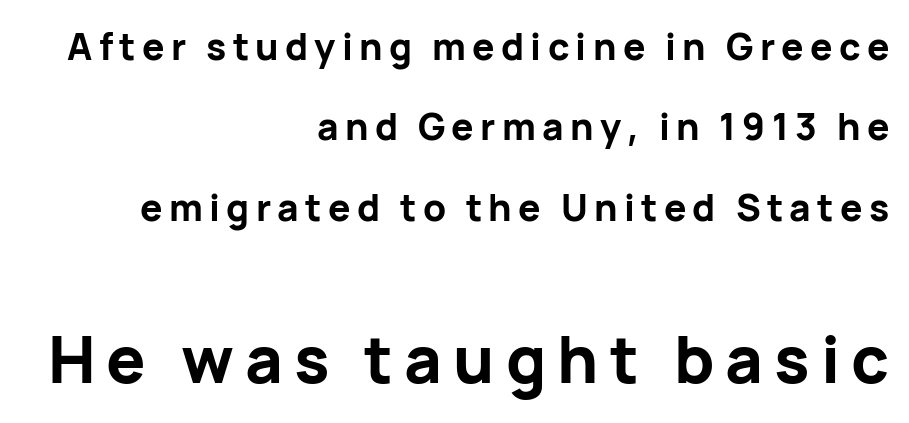
{"serif": "no", "italic": "no", "bold": "yes", "weight": "bold", "width": "normal", "stroke_contrast": "low", "x_height": "medium", "monospaced": "no", "underline": "no", "align": "right", "line_spacing": "loose", "line_spacing_ratio": 2.17, "larger_block": "second", "size_ratio": 1.76, "glyph_px": 65}
